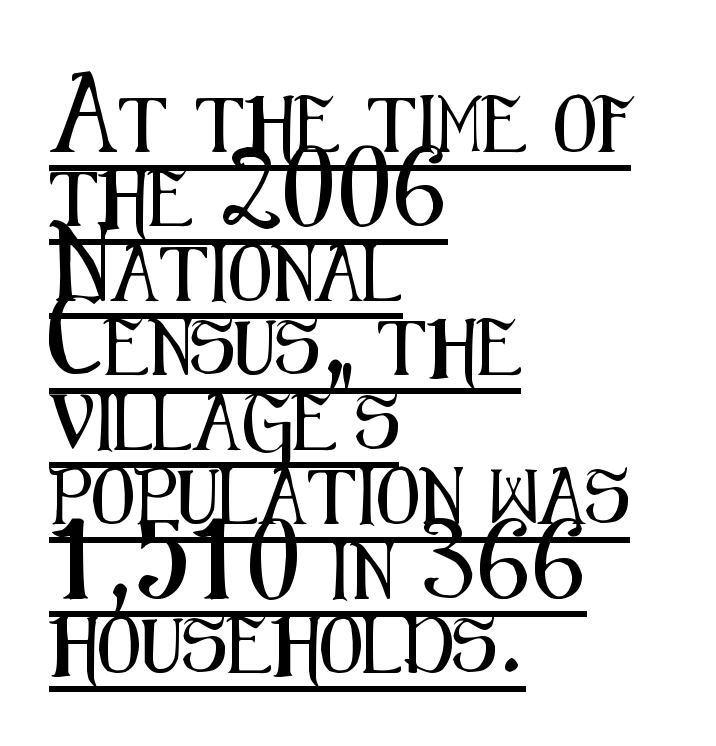
The image shows 56 px condensed type, upright; set left-aligned, normal line spacing (1.33x), normal letter spacing, underlined; medium stroke contrast and a medium x-height.
